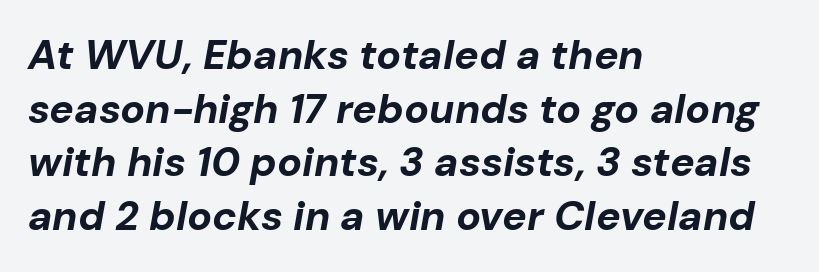
{"italic": "yes", "lean": "right", "slant_degrees": 10, "bold": "yes", "weight": "bold", "width": "normal", "stroke_contrast": "low", "x_height": "medium", "monospaced": "no", "underline": "no", "align": "left", "line_spacing": "normal", "line_spacing_ratio": 1.31, "letter_spacing": "normal", "letter_spacing_em": 0.0, "glyph_px": 41}
